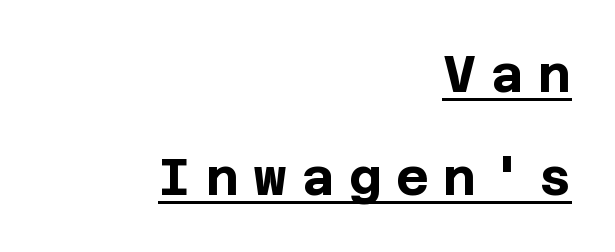
Q: Is the text bold? A: Yes.
Q: Is the text italic (slanted)? A: No, it is upright.
Q: Is the typeface a serif or a sans-serif typeface? A: Sans-serif.
Q: Is the text underlined? A: Yes.
Q: How is the paragraph aligned? A: Right-aligned.
Q: Is the spacing between letters normal or unusually wide? A: Unusually wide.
Q: Is the spacing between lines tight, normal or loose? A: Loose.
Q: Width (condensed, normal, or wide)? A: Normal.
Q: Stroke contrast? A: Low.
Q: x-height? A: Large.
